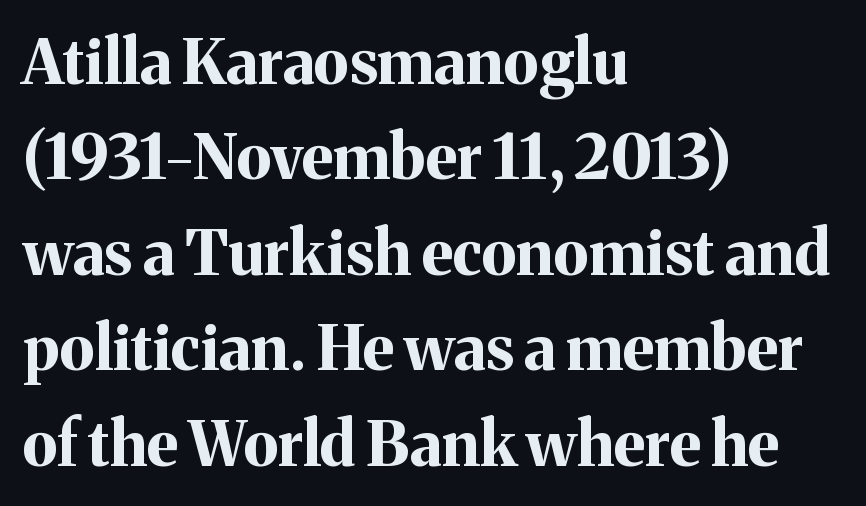
The image shows 62 px bold serif type, upright; set left-aligned, normal line spacing (1.54x), normal letter spacing, not underlined; medium stroke contrast and a medium x-height.
